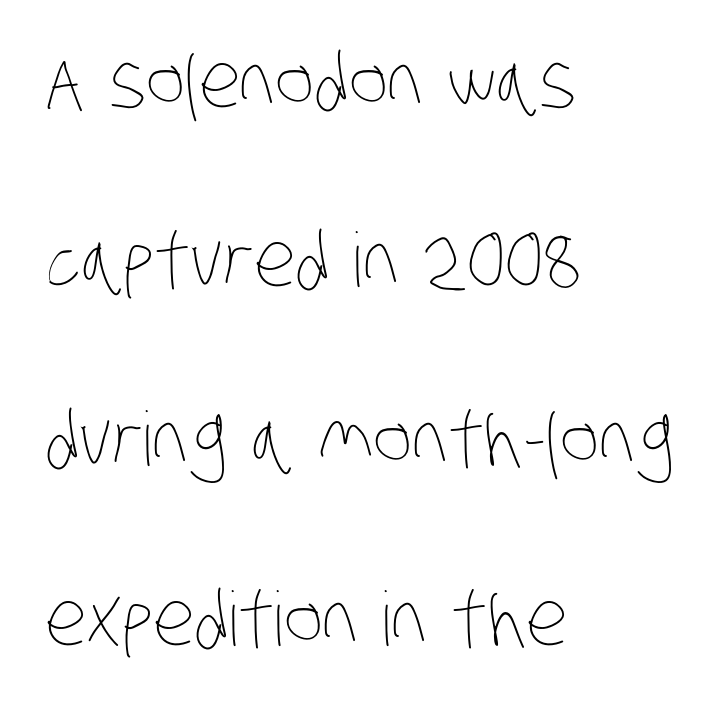
{"bold": "no", "weight": "thin", "width": "condensed", "stroke_contrast": "low", "x_height": "large", "monospaced": "no", "underline": "no", "align": "left", "line_spacing": "loose", "line_spacing_ratio": 2.39, "letter_spacing": "normal", "letter_spacing_em": 0.0, "glyph_px": 75}
